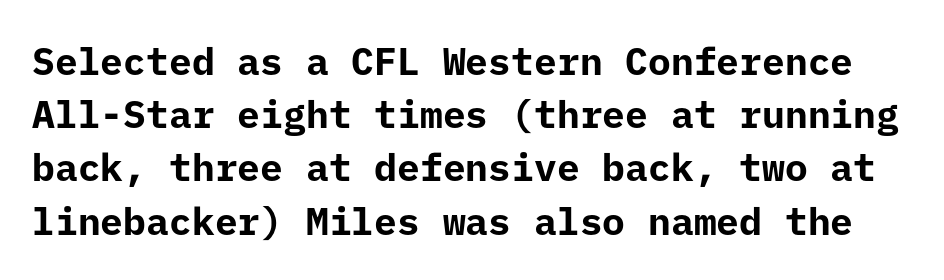
{"serif": "no", "italic": "no", "bold": "yes", "weight": "bold", "width": "normal", "stroke_contrast": "low", "x_height": "medium", "underline": "no", "line_spacing": "normal", "line_spacing_ratio": 1.4, "letter_spacing": "normal", "letter_spacing_em": 0.0, "glyph_px": 38}
